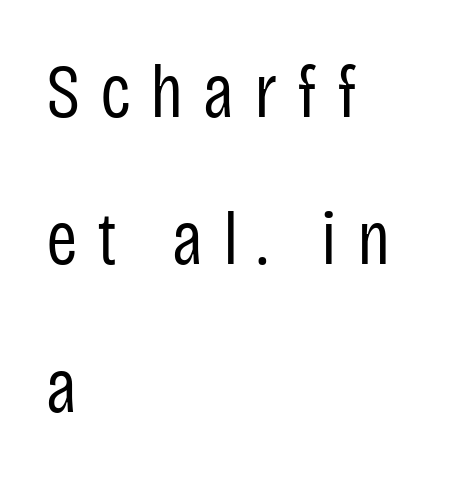
These lines stand farther apart than default settings would place them. The area under the type is left untouched. Compared with a typical body face, this is equally light or lighter still. A typesetter would call this heavily tracked-out type. If you drew a line through each stem, it would be perfectly vertical.
